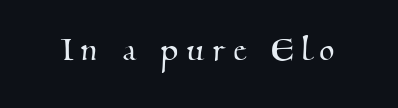
The image shows 39 px serif type; set unusually wide letter spacing (+0.23 em), not underlined; medium stroke contrast and a small x-height.
